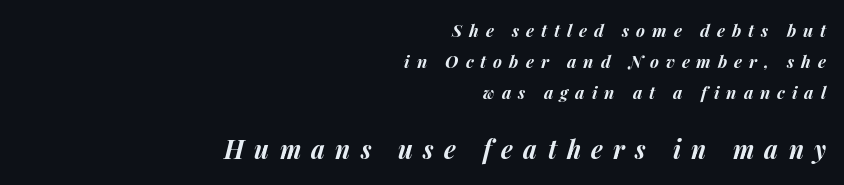
The image shows 25 px bold type, italic (leaning right); set right-aligned, line spacing 1.83x, unusually wide letter spacing (+0.41 em), not underlined; the second (bottom) block is 1.47x larger.
